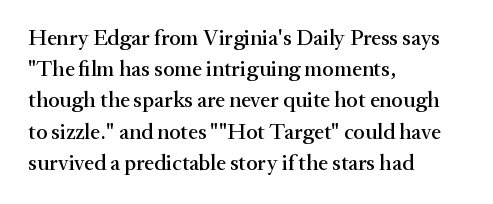
Q: Is the text italic (slanted)? A: No, it is upright.
Q: Is the text underlined? A: No.
Q: How is the paragraph aligned? A: Left-aligned.
Q: Is the spacing between letters normal or unusually wide? A: Normal.
Q: Is the spacing between lines tight, normal or loose? A: Normal.
